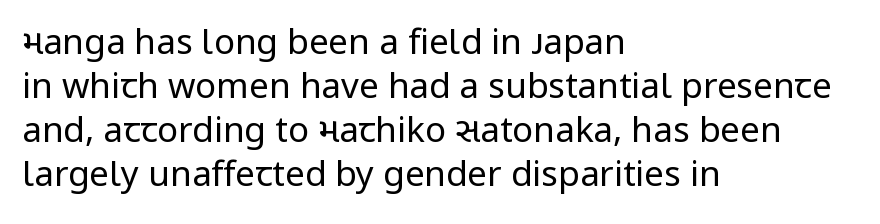
{"serif": "no", "italic": "no", "bold": "no", "weight": "regular", "width": "normal", "stroke_contrast": "low", "x_height": "medium", "monospaced": "no", "underline": "no", "align": "left", "line_spacing": "normal", "line_spacing_ratio": 1.26, "letter_spacing": "normal", "letter_spacing_em": 0.0, "glyph_px": 35}
